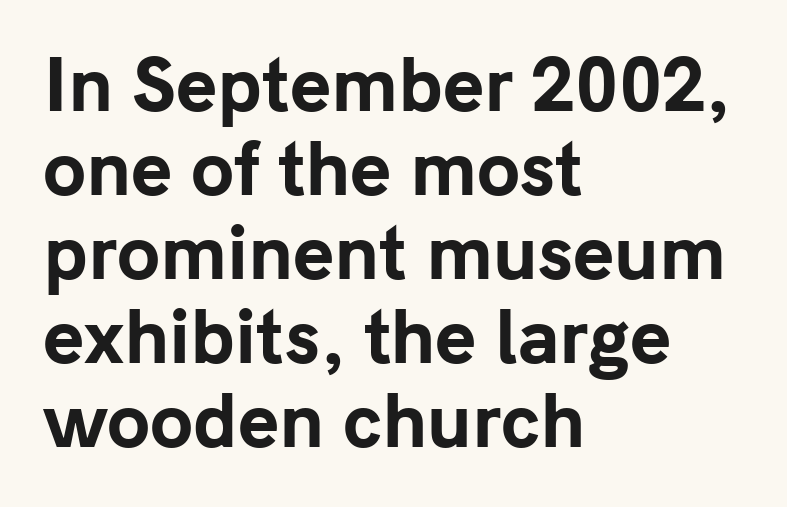
{"serif": "no", "italic": "no", "bold": "yes", "weight": "bold", "width": "normal", "stroke_contrast": "low", "x_height": "medium", "monospaced": "no", "underline": "no", "align": "left", "line_spacing_ratio": 1.2, "letter_spacing": "normal", "letter_spacing_em": 0.0, "glyph_px": 70}
